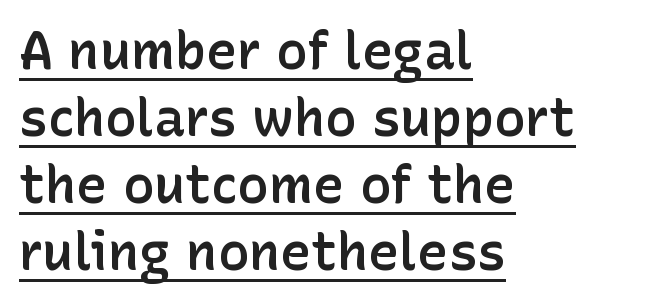
You could not count columns in this text — the font is proportionally spaced. A bit beefed up — I'd call it semibold rather than bold. The setting favours the left margin, as ordinary paragraphs usually do. The passage shown is typeset with a sans-serif family. The specimen includes a rule beneath the text block's lines. Rows of type keep a routine distance in the vertical direction.
